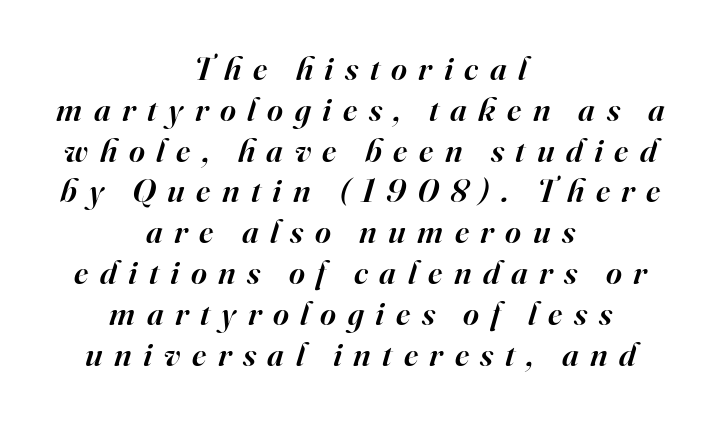
Q: Is the text bold? A: Semi-bold.
Q: Is the text italic (slanted)? A: Yes, it leans right by about 16 degrees.
Q: Is the typeface a serif or a sans-serif typeface? A: Serif.
Q: Is the text underlined? A: No.
Q: How is the paragraph aligned? A: Centered.
Q: Is the spacing between letters normal or unusually wide? A: Unusually wide.
Q: Width (condensed, normal, or wide)? A: Normal.
Q: Stroke contrast? A: High.
Q: x-height? A: Small.
Q: Monospaced? A: No.
